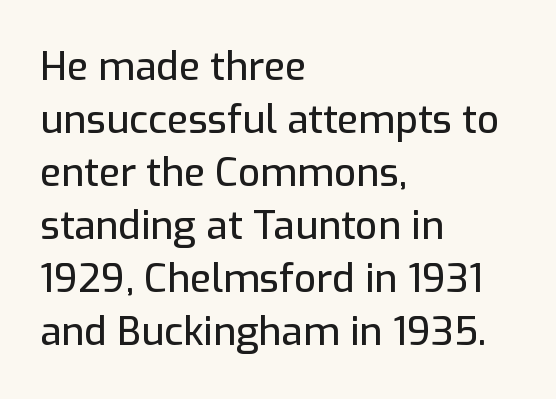
Varying glyph widths throughout — classic text-font behaviour. A sans-serif font was chosen for this passage. Anything drawn beneath the words? Only blank space. Normally led — the rows are evenly, conventionally spaced. If you drew a line through each stem, it would be perfectly vertical. The setting favours the left margin, as ordinary paragraphs usually do.
